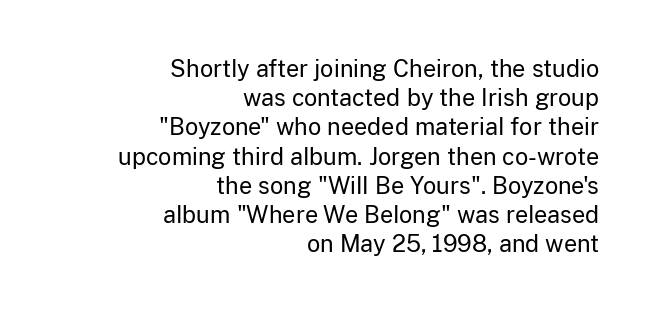
This block has exactly the height ordinary leading produces. The axis of the letterforms is exactly vertical. This rendering leaves character spacing at its baseline value. Nobody drew a line under any word here.
